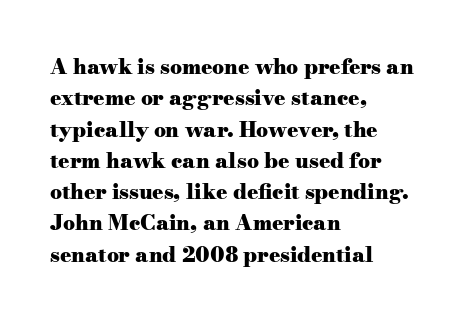
{"italic": "no", "bold": "yes", "underline": "no", "align": "left", "line_spacing": "normal", "line_spacing_ratio": 1.49, "letter_spacing": "normal", "letter_spacing_em": 0.0, "glyph_px": 21}
